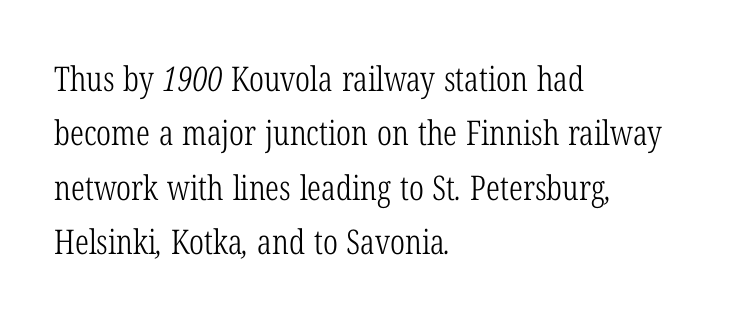
Q: Is the text bold? A: No.
Q: Is the typeface a serif or a sans-serif typeface? A: Serif.
Q: Is the text underlined? A: No.
Q: How is the paragraph aligned? A: Left-aligned.
Q: Is the spacing between letters normal or unusually wide? A: Normal.
Q: Is the spacing between lines tight, normal or loose? A: Normal.
Q: Width (condensed, normal, or wide)? A: Condensed.
Q: Stroke contrast? A: Low.
Q: x-height? A: Medium.
Q: Monospaced? A: No.
